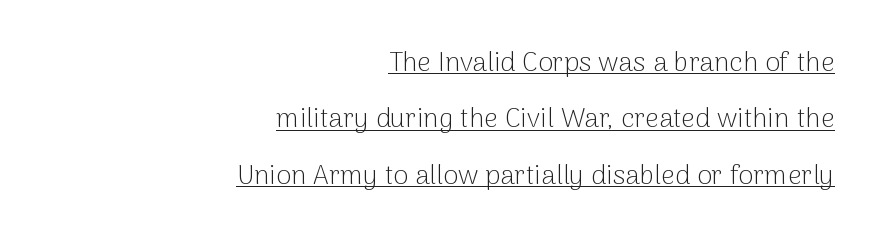
Q: Is the text bold? A: No.
Q: Is the text italic (slanted)? A: No, it is upright.
Q: Is the text underlined? A: Yes.
Q: How is the paragraph aligned? A: Right-aligned.
Q: Is the spacing between letters normal or unusually wide? A: Normal.
Q: Is the spacing between lines tight, normal or loose? A: Loose.
